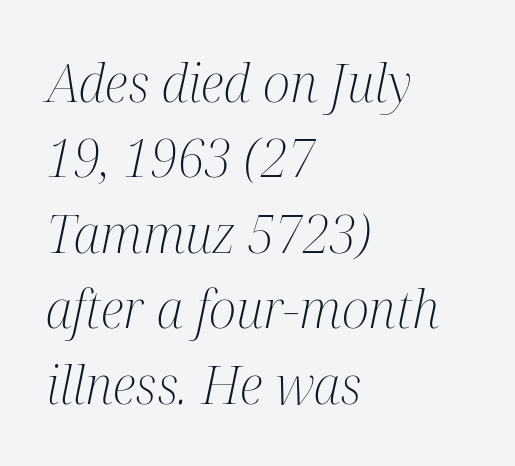
If you measured baseline to baseline, you'd find a middling distance. Is this a fixed-width face? No — the glyphs have proportional, varying widths. Which margin do the lines hug? The left one — the right edge is uneven. Italic? Definitely — the glyphs are oblique. No extra ink here — the face is not bold. The gaps between neighbouring characters are ordinary and unremarkable.
